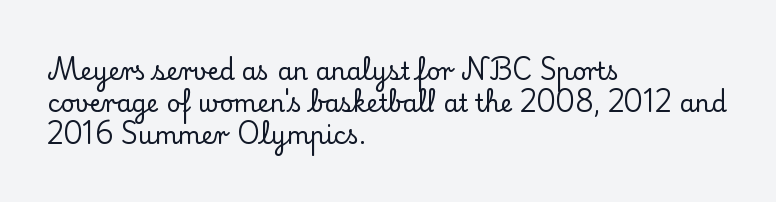
Q: Is the text italic (slanted)? A: No, it is upright.
Q: Is the text underlined? A: No.
Q: How is the paragraph aligned? A: Left-aligned.
Q: Is the spacing between letters normal or unusually wide? A: Normal.
Q: Is the spacing between lines tight, normal or loose? A: Normal.
